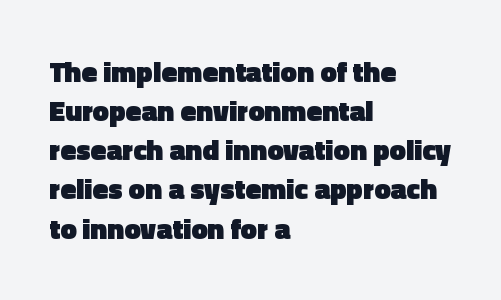
What stands out about the letter spacing? Nothing — it is the standard amount. The paragraph has a hard left edge and a soft right edge. A roman cut, with each character standing at attention. Does the type have serifs? No, each stem ends abruptly. How would I describe the line gaps? Plain and ordinary.
